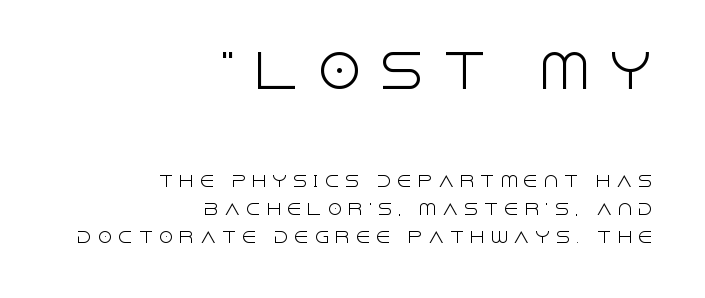
{"serif": "no", "italic": "no", "bold": "no", "weight": "light", "width": "normal", "x_height": "large", "monospaced": "no", "underline": "no", "align": "right", "line_spacing_ratio": 1.87, "letter_spacing": "wide", "letter_spacing_em": 0.36, "larger_block": "first", "size_ratio": 3.07, "glyph_px": 46}
